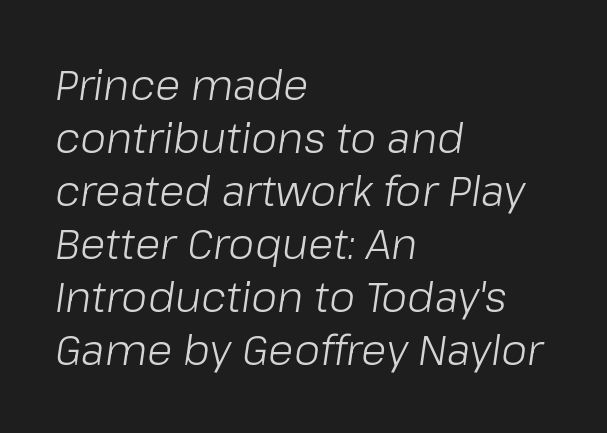
The passage shown stacks its lines at a standard gap. The glyphs are unaccompanied by any horizontal stroke below them. These lines are set flush left with a ragged right edge. The typesetting does not lean heavy: it is not bold. The rendering applies a slant to the glyphs.
